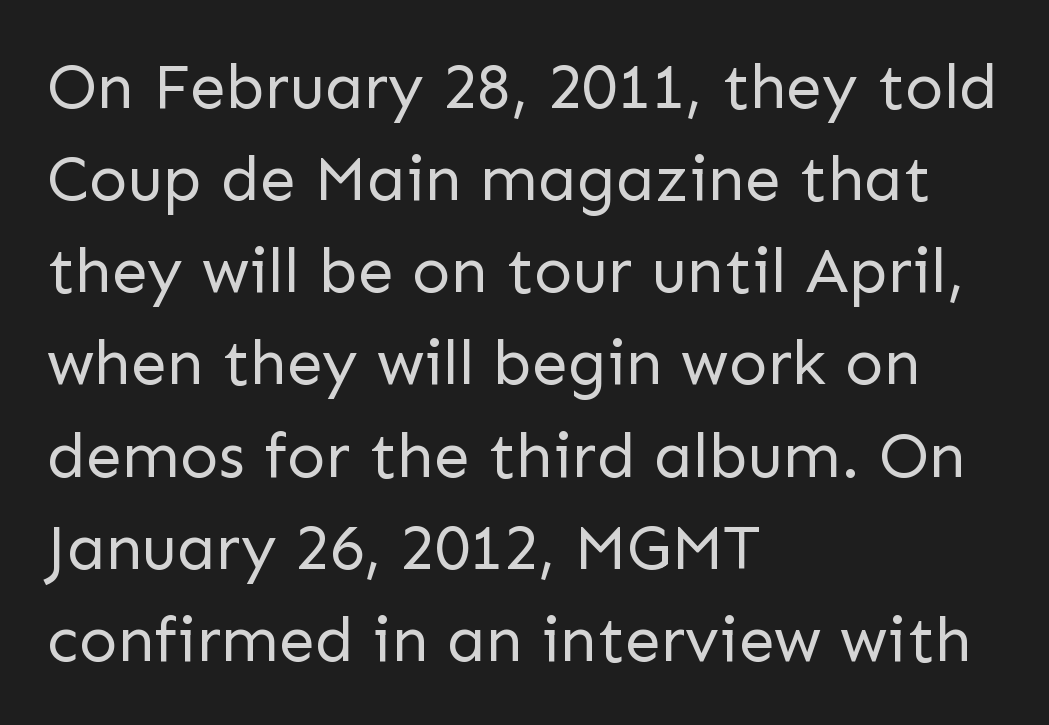
{"serif": "no", "italic": "no", "bold": "no", "weight": "regular", "width": "normal", "stroke_contrast": "low", "x_height": "medium", "monospaced": "no", "underline": "no", "align": "left", "line_spacing": "normal", "line_spacing_ratio": 1.44, "letter_spacing": "normal", "letter_spacing_em": 0.0, "glyph_px": 64}
